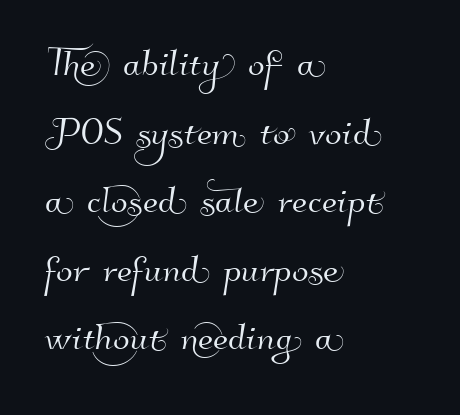
{"serif": "no", "width": "normal", "stroke_contrast": "high", "x_height": "small", "monospaced": "no", "underline": "no", "align": "left", "line_spacing": "normal", "line_spacing_ratio": 1.4, "letter_spacing": "normal", "letter_spacing_em": 0.0, "glyph_px": 49}
